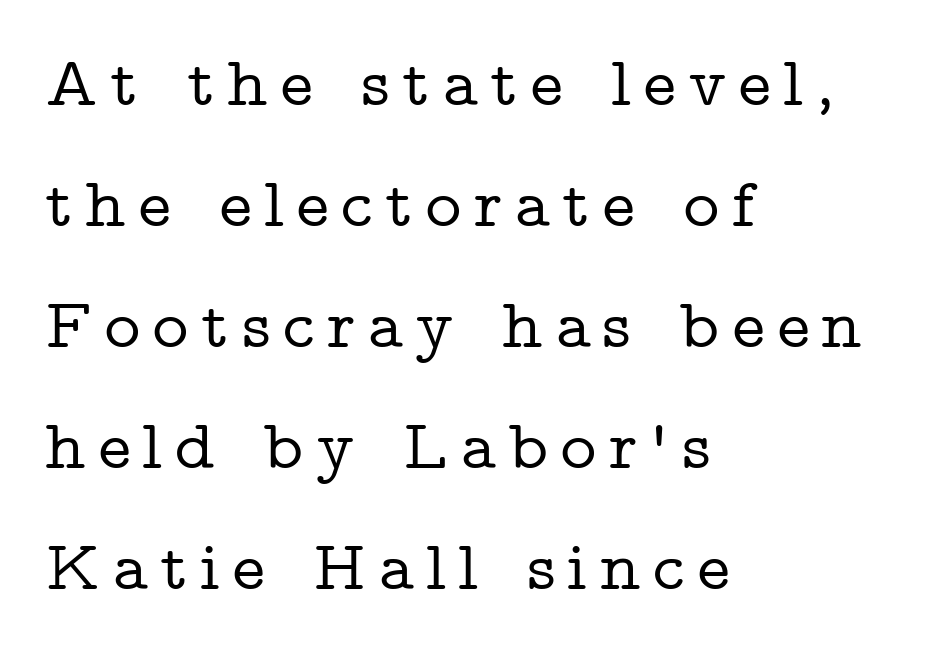
Regarding serifs, this sample has them. Spacing verdict: proportional, widths tailored to each character. Horizontally, the lines are justified to the leading edge only. In terms of posture, this sample is upright. Nobody drew a line under any word here.
